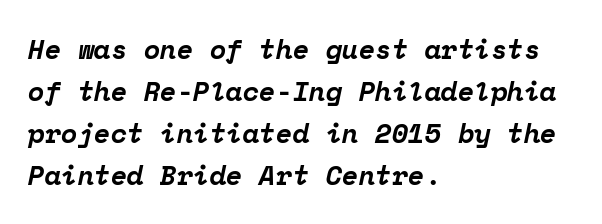
Q: Is the text bold? A: Yes.
Q: Is the text italic (slanted)? A: Yes, it leans right by about 12 degrees.
Q: Is the text underlined? A: No.
Q: How is the paragraph aligned? A: Left-aligned.
Q: Is the spacing between letters normal or unusually wide? A: Normal.
Q: Is the spacing between lines tight, normal or loose? A: Normal.
